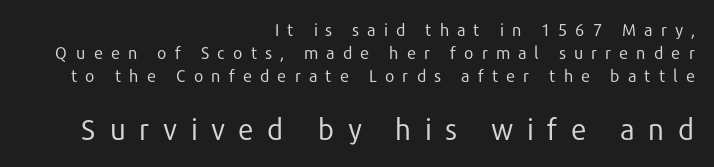
{"serif": "no", "italic": "no", "bold": "no", "weight": "regular", "width": "normal", "stroke_contrast": "low", "x_height": "medium", "monospaced": "no", "underline": "no", "align": "right", "line_spacing": "normal", "line_spacing_ratio": 1.35, "letter_spacing": "wide", "letter_spacing_em": 0.45, "larger_block": "second", "size_ratio": 1.71, "glyph_px": 29}
